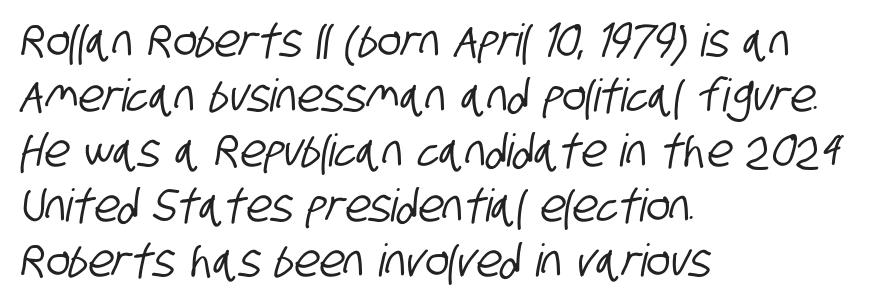
The image shows 45 px condensed sans-serif type; set left-aligned, line spacing 1.22x, normal letter spacing, not underlined; low stroke contrast and a large x-height.
